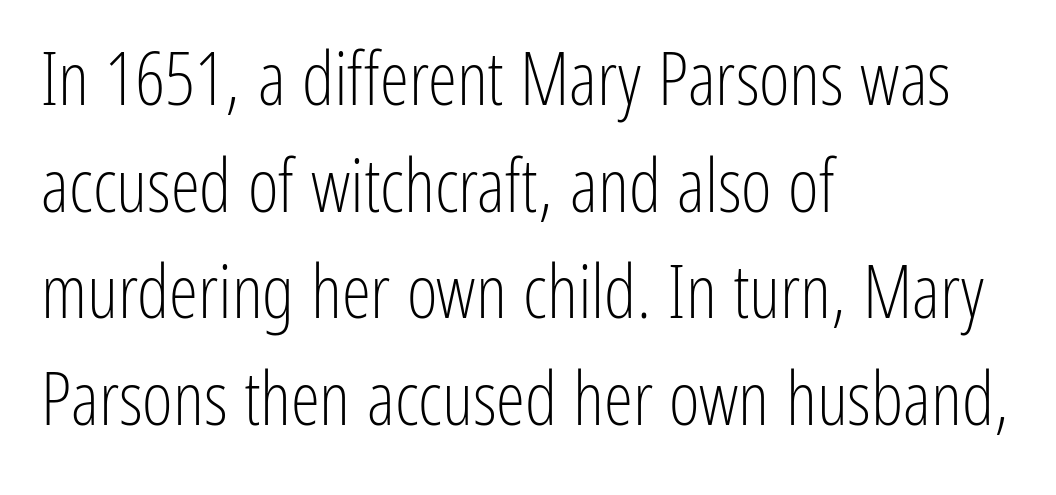
{"serif": "no", "italic": "no", "bold": "no", "weight": "light", "width": "condensed", "stroke_contrast": "low", "x_height": "medium", "monospaced": "no", "underline": "no", "align": "left", "line_spacing": "normal", "line_spacing_ratio": 1.44, "letter_spacing": "normal", "letter_spacing_em": 0.0, "glyph_px": 74}
